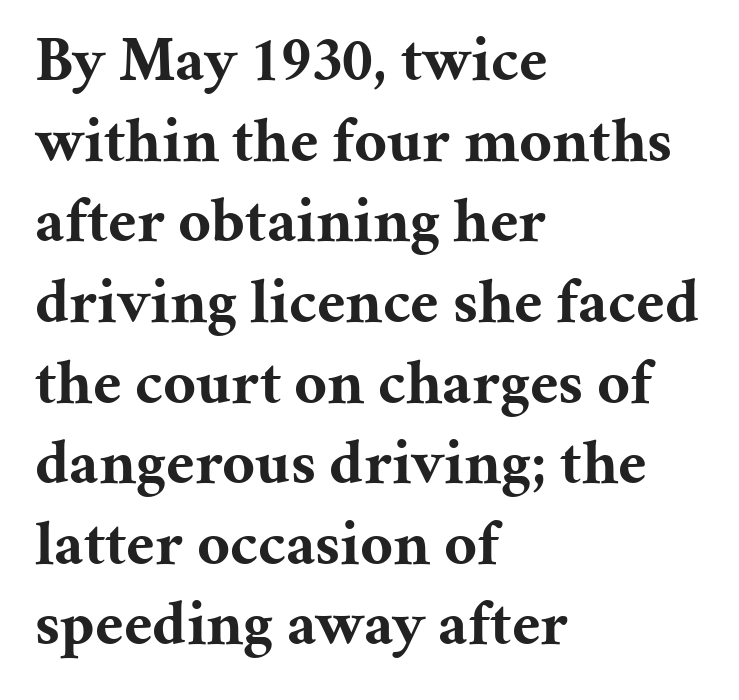
Character widths vary here, with narrow letters taking less room than wide ones. The zone under the glyphs is completely vacant. In CSS terms this would be text-align: left. You could call the tracking neutral — neither tight nor loose.
